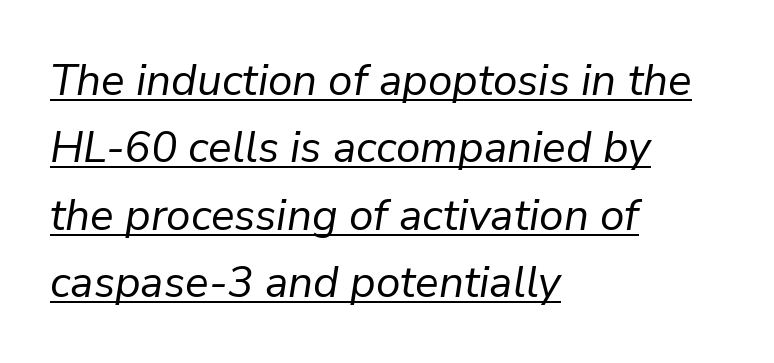
The typesetter chose a ragged-right arrangement here. Varying glyph widths throughout — classic text-font behaviour. Stroke mass is kept to a normal reading level or below. Compared with undecorated copy, this sample adds a rule below the words.
